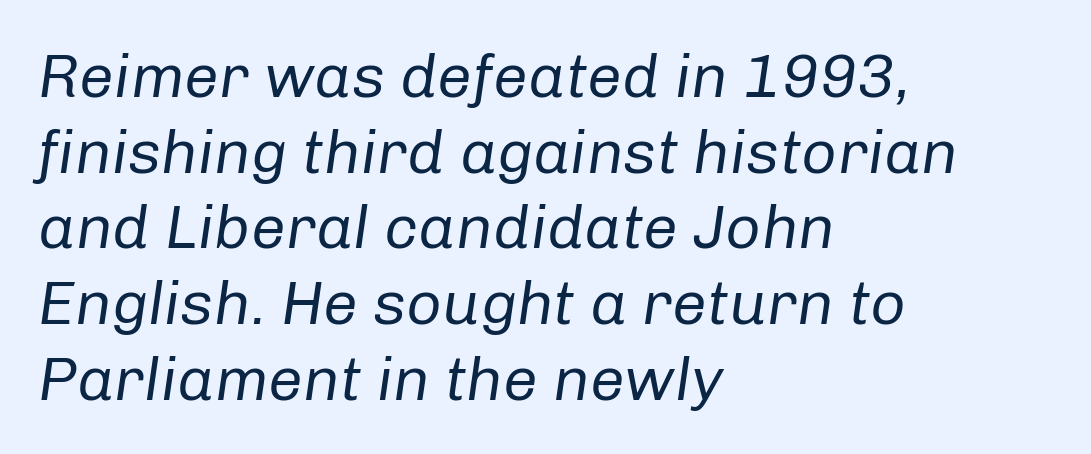
The image shows 62 px regular-weight type, italic (leaning right); set left-aligned, line spacing 1.22x, normal letter spacing, not underlined; low stroke contrast and a medium x-height.
